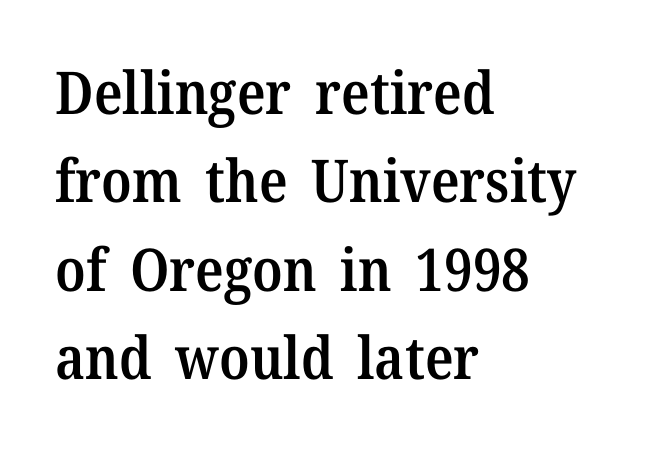
Short and long lines alike share a common starting point at left. Is this a fixed-width face? No — the glyphs have proportional, varying widths. The face used here is a semibold: visibly heavier than regular, lighter than bold. Ascenders rise straight up at ninety degrees.
